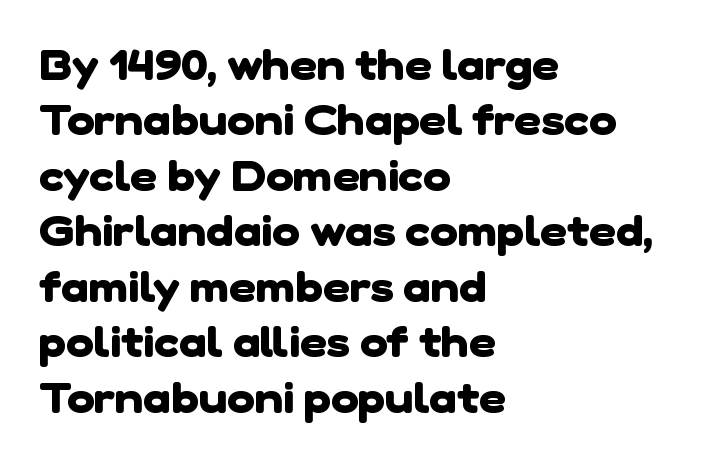
Q: Is the text bold? A: Yes.
Q: Is the typeface a serif or a sans-serif typeface? A: Sans-serif.
Q: Is the text underlined? A: No.
Q: How is the paragraph aligned? A: Left-aligned.
Q: Is the spacing between letters normal or unusually wide? A: Normal.
Q: Is the spacing between lines tight, normal or loose? A: Normal.
Q: Width (condensed, normal, or wide)? A: Normal.
Q: Stroke contrast? A: Low.
Q: x-height? A: Medium.
Q: Monospaced? A: No.
